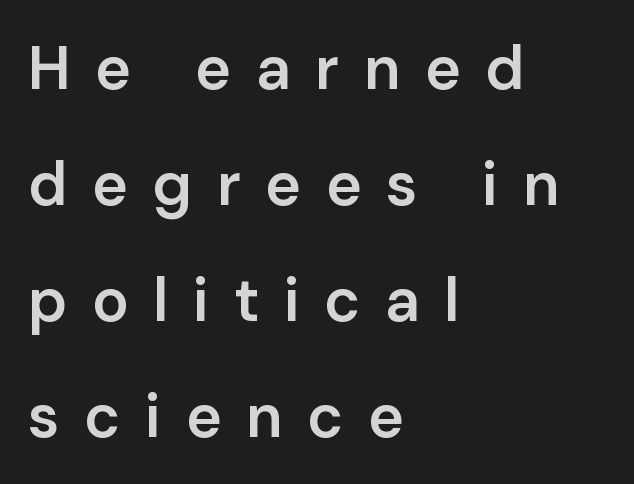
Q: Is the text bold? A: Semi-bold.
Q: Is the text italic (slanted)? A: No, it is upright.
Q: Is the typeface a serif or a sans-serif typeface? A: Sans-serif.
Q: Is the text underlined? A: No.
Q: How is the paragraph aligned? A: Left-aligned.
Q: Is the spacing between letters normal or unusually wide? A: Unusually wide.
Q: Is the spacing between lines tight, normal or loose? A: Loose.
Q: Width (condensed, normal, or wide)? A: Normal.
Q: Stroke contrast? A: Low.
Q: x-height? A: Medium.
Q: Monospaced? A: No.
